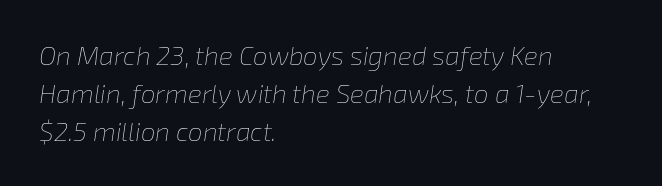
The image shows 26 px text type, italic (leaning right); set left-aligned, normal line spacing (1.46x), normal letter spacing, not underlined.
